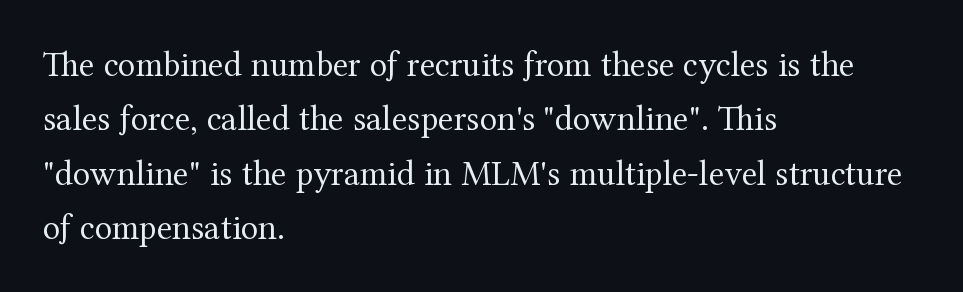
Q: Is the text bold? A: No.
Q: Is the text italic (slanted)? A: No, it is upright.
Q: Is the typeface a serif or a sans-serif typeface? A: Serif.
Q: Is the text underlined? A: No.
Q: How is the paragraph aligned? A: Left-aligned.
Q: Is the spacing between letters normal or unusually wide? A: Normal.
Q: Is the spacing between lines tight, normal or loose? A: Normal.
Q: Width (condensed, normal, or wide)? A: Normal.
Q: Stroke contrast? A: Medium.
Q: x-height? A: Medium.
Q: Monospaced? A: No.
